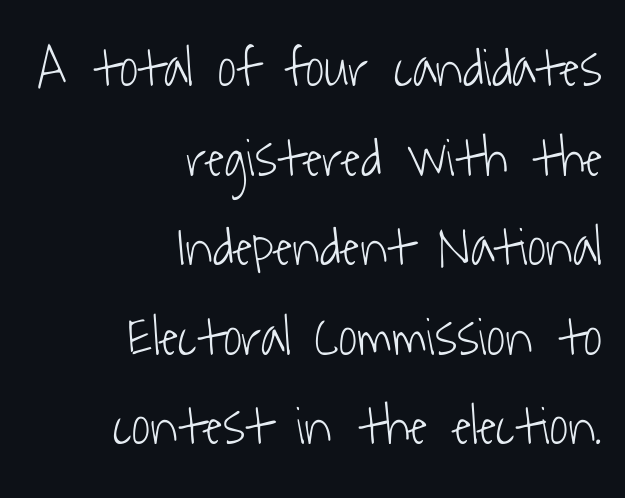
Q: Is the text bold? A: No.
Q: Is the typeface a serif or a sans-serif typeface? A: Sans-serif.
Q: Is the text underlined? A: No.
Q: How is the paragraph aligned? A: Right-aligned.
Q: Is the spacing between letters normal or unusually wide? A: Normal.
Q: Is the spacing between lines tight, normal or loose? A: Normal.
Q: Width (condensed, normal, or wide)? A: Condensed.
Q: Stroke contrast? A: Low.
Q: x-height? A: Medium.
Q: Monospaced? A: No.
